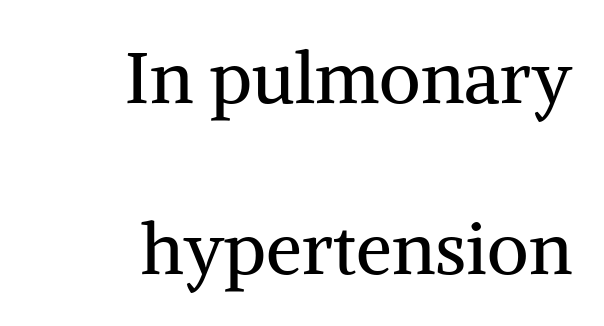
The image shows 72 px regular-weight serif type, upright; set right-aligned, loose line spacing (2.37x), normal letter spacing, not underlined; medium stroke contrast and a medium x-height.
